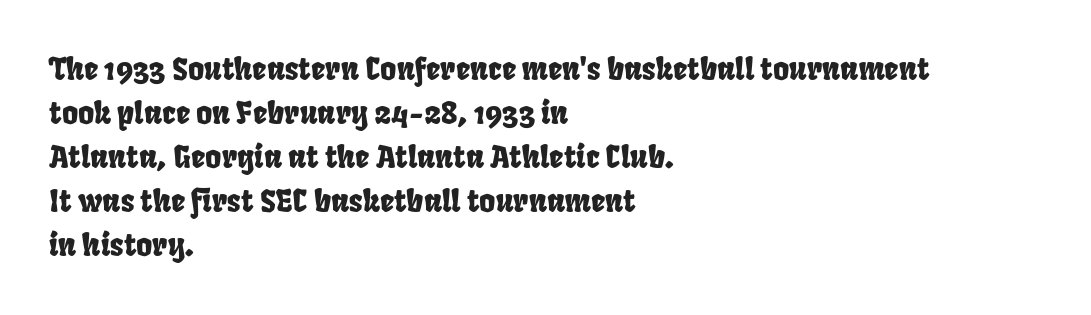
The image shows 31 px condensed sans-serif type; set left-aligned, normal line spacing (1.42x), normal letter spacing, not underlined; low stroke contrast and a large x-height.
